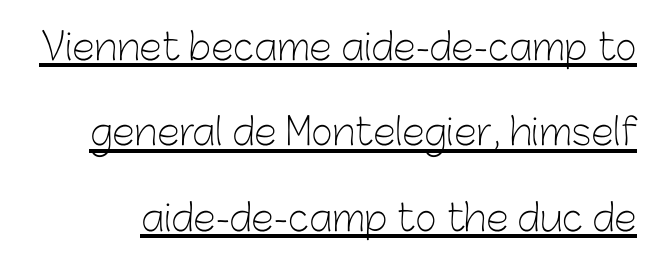
{"serif": "no", "italic": "no", "bold": "no", "weight": "light", "width": "normal", "stroke_contrast": "low", "x_height": "medium", "monospaced": "no", "underline": "yes", "line_spacing": "loose", "line_spacing_ratio": 2.31, "letter_spacing": "normal", "letter_spacing_em": 0.0, "glyph_px": 37}
